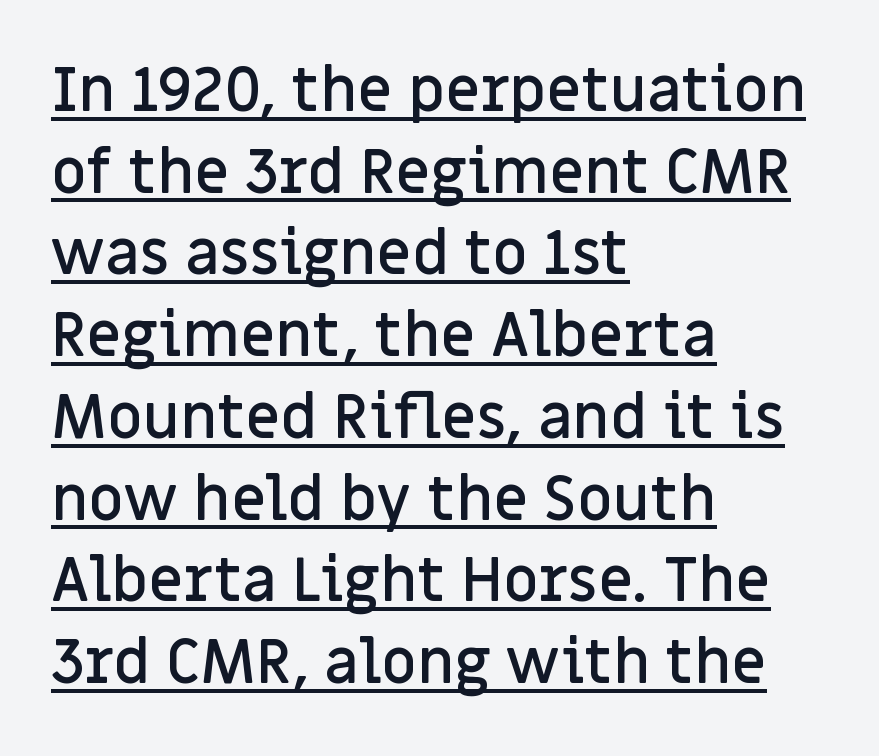
Q: Is the text bold? A: Semi-bold.
Q: Is the text italic (slanted)? A: No, it is upright.
Q: Is the typeface a serif or a sans-serif typeface? A: Sans-serif.
Q: Is the text underlined? A: Yes.
Q: How is the paragraph aligned? A: Left-aligned.
Q: Is the spacing between letters normal or unusually wide? A: Normal.
Q: Is the spacing between lines tight, normal or loose? A: Normal.
Q: Width (condensed, normal, or wide)? A: Normal.
Q: Stroke contrast? A: Low.
Q: x-height? A: Large.
Q: Monospaced? A: No.
